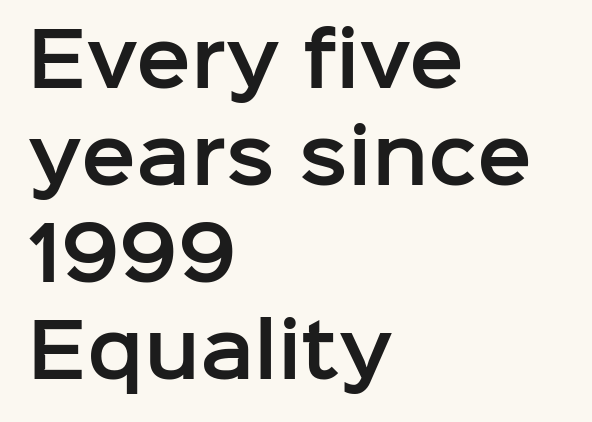
Leading matches the norm, producing a regular column. Which margin do the lines hug? The left one — the right edge is uneven. Unlike a traditional serif, this face leaves its strokes unadorned. Caption: standard tracking, unaltered. No word sits above an underline.
